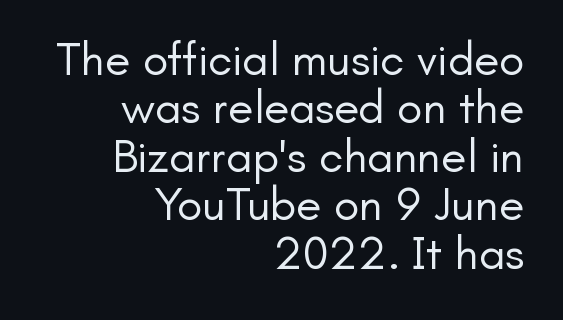
{"serif": "no", "italic": "no", "bold": "no", "weight": "regular", "width": "normal", "stroke_contrast": "low", "x_height": "small", "monospaced": "no", "underline": "no", "align": "right", "line_spacing": "tight", "line_spacing_ratio": 1.03, "letter_spacing": "normal", "letter_spacing_em": 0.0, "glyph_px": 47}
